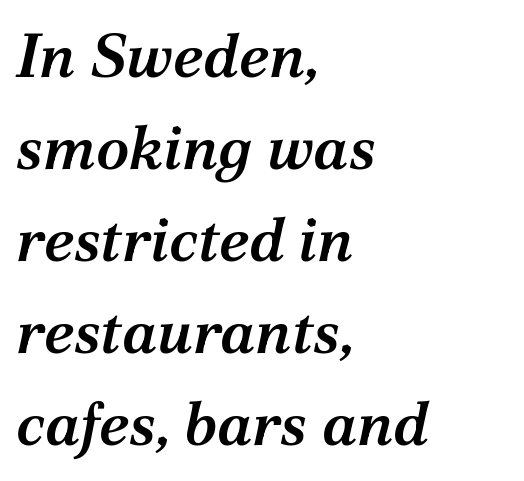
The image shows 61 px semibold serif type, italic (leaning right); set left-aligned, normal line spacing (1.51x), normal letter spacing, not underlined; medium stroke contrast and a medium x-height.
